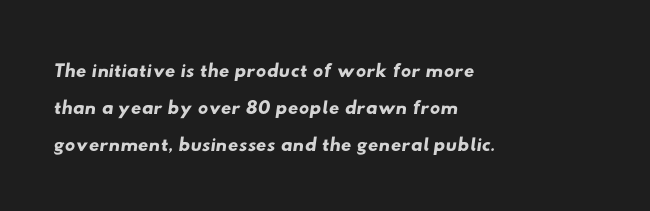
The image shows 29 px wide sans-serif type; set left-aligned, normal line spacing (1.28x), normal letter spacing, not underlined; low stroke contrast and a small x-height.
